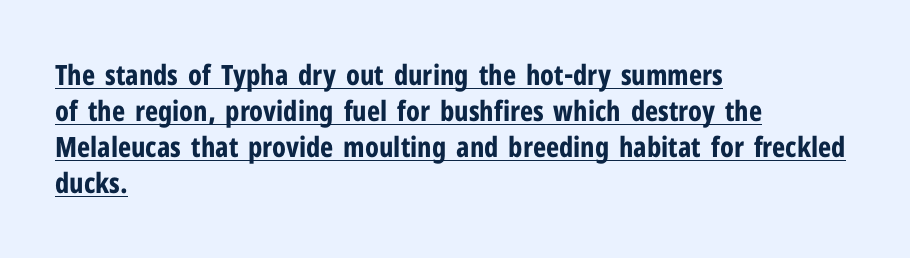
{"serif": "no", "italic": "no", "bold": "yes", "weight": "bold", "width": "condensed", "stroke_contrast": "low", "x_height": "medium", "monospaced": "no", "underline": "yes", "align": "left", "line_spacing": "normal", "line_spacing_ratio": 1.29, "letter_spacing": "normal", "letter_spacing_em": 0.0, "glyph_px": 28}
